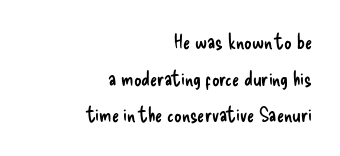
Check under the words: just untouched page. The weight tops out at a normal text grade. Every character sits straight up, as roman type does. If you drew a ruler down the right edge, every line would touch it.
